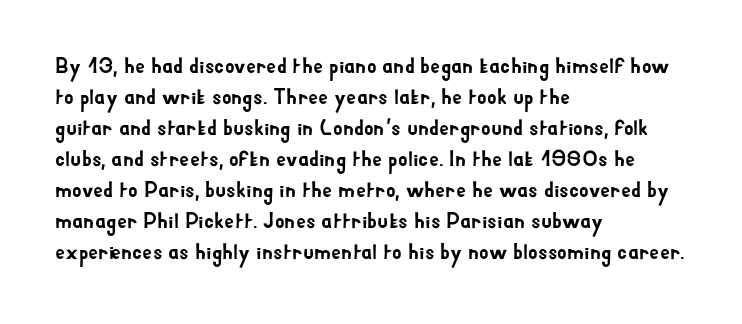
No italicization has been applied; the sample stays upright. The text block is weighted toward the left margin, trailing off unevenly rightward. Each row of text sits above clean, open space. Leading matches the norm, producing a regular column. Nobody touched the tracking dial on this one.
